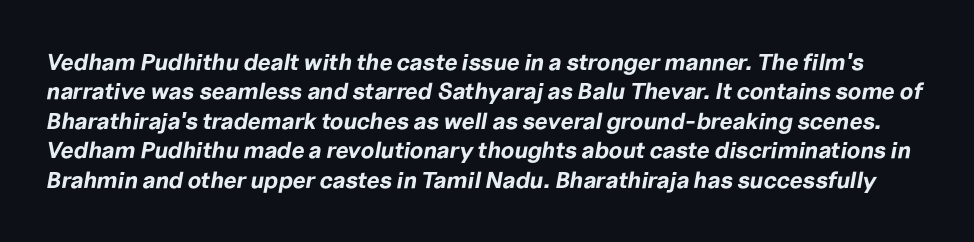
Q: Is the text bold? A: Yes.
Q: Is the text italic (slanted)? A: Yes, it leans right by about 10 degrees.
Q: Is the text underlined? A: No.
Q: Is the spacing between letters normal or unusually wide? A: Normal.
Q: Is the spacing between lines tight, normal or loose? A: Normal.
